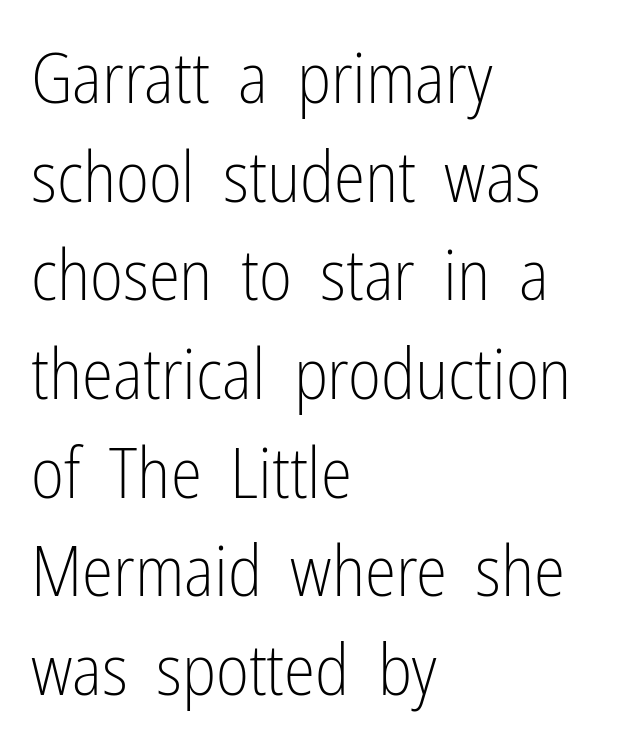
{"serif": "no", "italic": "no", "bold": "no", "weight": "light", "width": "condensed", "stroke_contrast": "low", "x_height": "medium", "monospaced": "no", "underline": "no", "align": "left", "line_spacing": "normal", "line_spacing_ratio": 1.39, "letter_spacing": "normal", "letter_spacing_em": 0.0, "glyph_px": 71}
